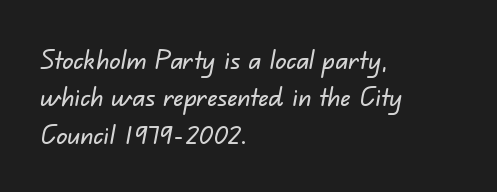
The setting favours the left margin, as ordinary paragraphs usually do. Lines of text with bare space underneath. Reading down the column, the eye jumps a familiar distance to each next line. The type is set solid horizontally, with unmodified tracking.
